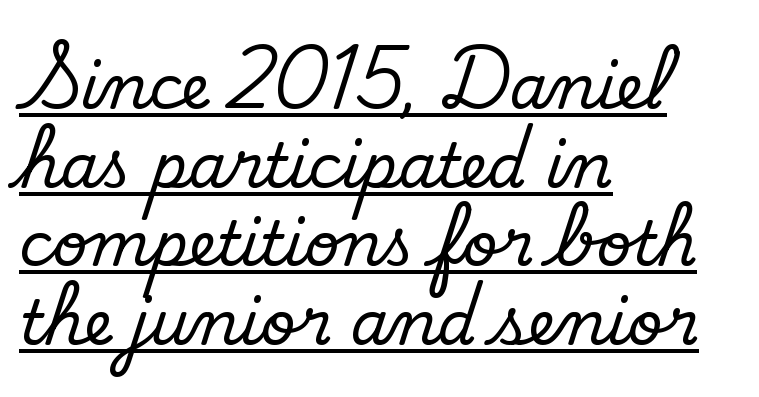
These lines stack with their left ends in a neat column. You can tell from the bare stems that sans-serif type was used. Has an underline been added? It has. What stands out about the letter spacing? Nothing — it is the standard amount. Summary of vertical rhythm: regular, with standard interline spacing. Nothing heavy about these letters — not bold at all.
